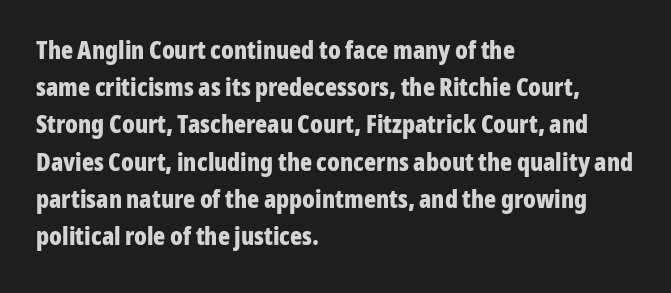
Q: Is the text bold? A: Yes.
Q: Is the text italic (slanted)? A: No, it is upright.
Q: Is the text underlined? A: No.
Q: How is the paragraph aligned? A: Left-aligned.
Q: Is the spacing between letters normal or unusually wide? A: Normal.
Q: Is the spacing between lines tight, normal or loose? A: Normal.
